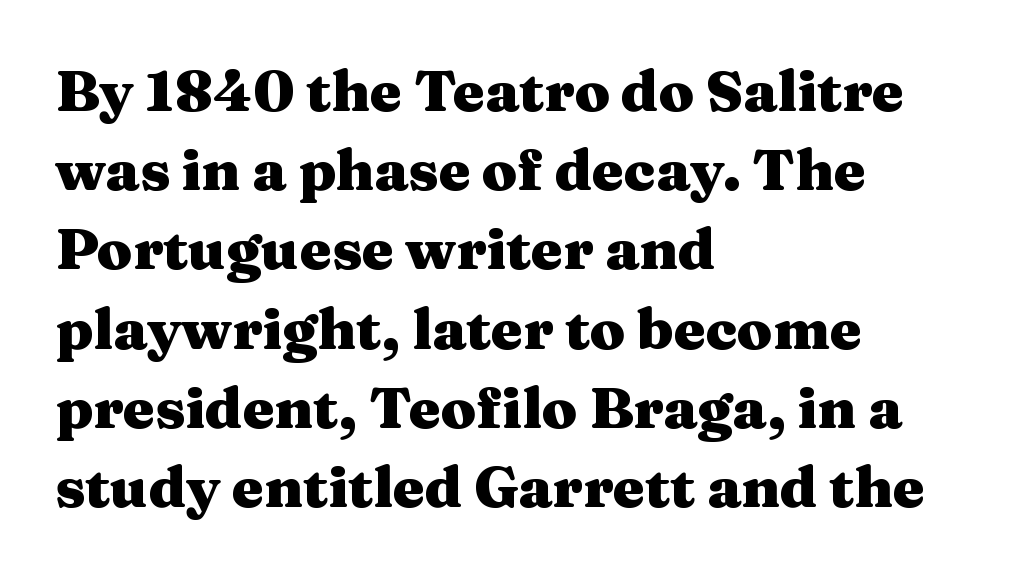
Q: Is the text bold? A: Yes.
Q: Is the text italic (slanted)? A: No, it is upright.
Q: Is the typeface a serif or a sans-serif typeface? A: Serif.
Q: Is the text underlined? A: No.
Q: How is the paragraph aligned? A: Left-aligned.
Q: Is the spacing between letters normal or unusually wide? A: Normal.
Q: Is the spacing between lines tight, normal or loose? A: Normal.
Q: Width (condensed, normal, or wide)? A: Wide.
Q: Stroke contrast? A: Medium.
Q: x-height? A: Medium.
Q: Monospaced? A: No.
